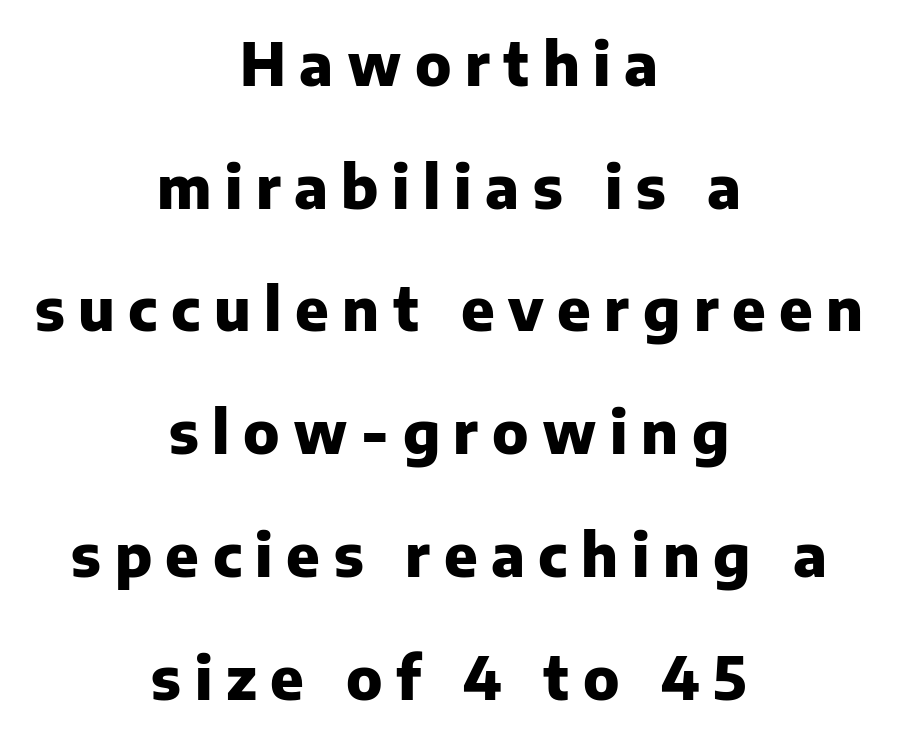
Q: Is the text bold? A: Yes.
Q: Is the text italic (slanted)? A: No, it is upright.
Q: Is the typeface a serif or a sans-serif typeface? A: Sans-serif.
Q: Is the text underlined? A: No.
Q: How is the paragraph aligned? A: Centered.
Q: Is the spacing between letters normal or unusually wide? A: Unusually wide.
Q: Is the spacing between lines tight, normal or loose? A: Loose.
Q: Width (condensed, normal, or wide)? A: Normal.
Q: Stroke contrast? A: Low.
Q: x-height? A: Medium.
Q: Monospaced? A: No.
